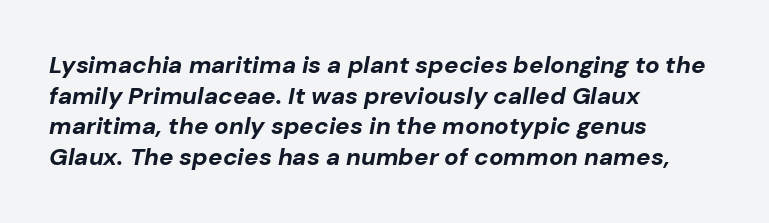
The image shows 24 px bold type, italic (leaning right); set left-aligned, normal line spacing (1.28x), normal letter spacing, not underlined.
